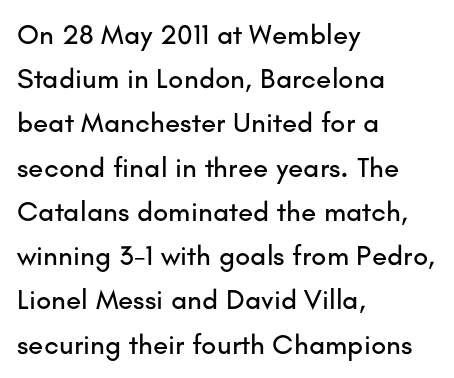
The image shows 28 px sans-serif type, upright; set left-aligned, normal line spacing (1.58x), normal letter spacing, not underlined; low stroke contrast and a small x-height.
